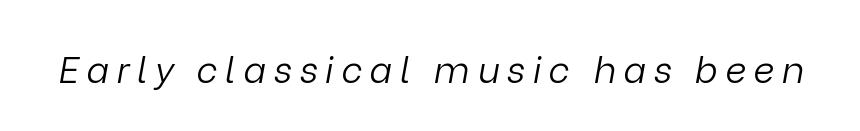
Q: Is the text bold? A: No.
Q: Is the text italic (slanted)? A: Yes, it leans right by about 9 degrees.
Q: Is the text underlined? A: No.
Q: Is the spacing between letters normal or unusually wide? A: Unusually wide.
Q: Width (condensed, normal, or wide)? A: Normal.
Q: Stroke contrast? A: Low.
Q: x-height? A: Medium.
Q: Monospaced? A: No.
